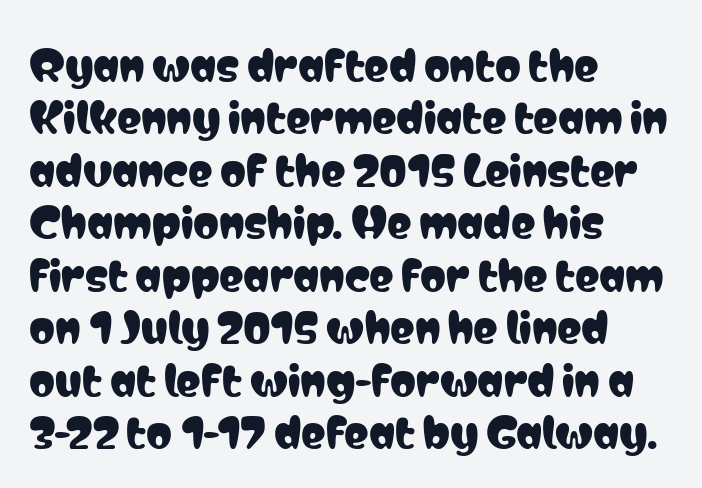
The image shows 41 px condensed sans-serif type, upright; set left-aligned, normal line spacing (1.28x), normal letter spacing, not underlined; low stroke contrast and a medium x-height.
